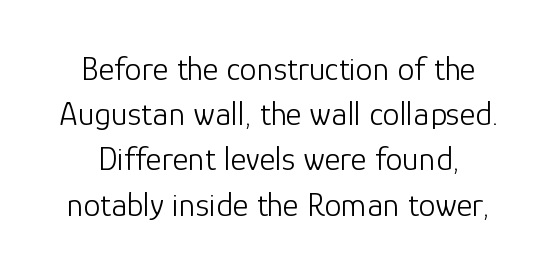
{"serif": "no", "italic": "no", "bold": "no", "weight": "light", "width": "normal", "stroke_contrast": "low", "x_height": "medium", "monospaced": "no", "underline": "no", "line_spacing": "normal", "line_spacing_ratio": 1.33, "letter_spacing": "normal", "letter_spacing_em": 0.0, "glyph_px": 34}
